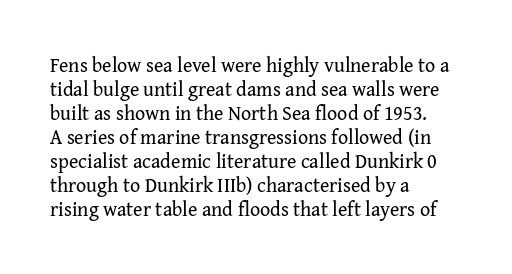
The image shows 20 px text type, upright; set left-aligned, line spacing 1.2x, normal letter spacing, not underlined.
